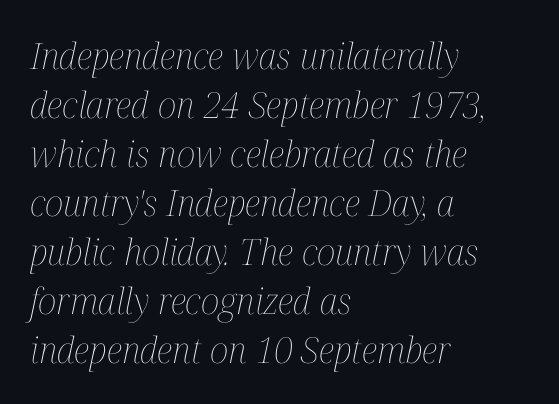
{"italic": "yes", "lean": "right", "slant_degrees": 12, "bold": "no", "weight": "thin", "width": "condensed", "stroke_contrast": "medium", "x_height": "medium", "monospaced": "no", "underline": "no", "align": "left", "line_spacing": "normal", "line_spacing_ratio": 1.36, "letter_spacing": "normal", "letter_spacing_em": 0.0, "glyph_px": 36}
